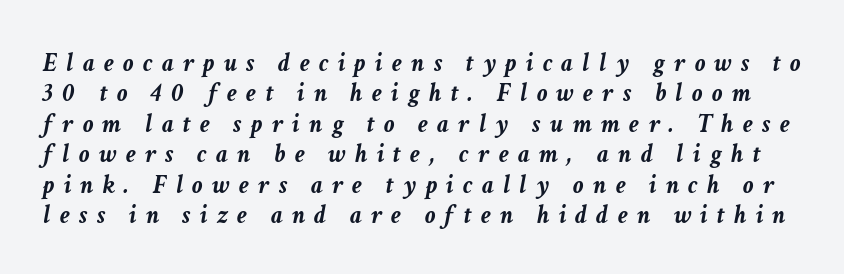
{"italic": "yes", "lean": "right", "slant_degrees": 11, "bold": "yes", "underline": "no", "line_spacing_ratio": 1.17, "letter_spacing": "wide", "letter_spacing_em": 0.36, "glyph_px": 26}
